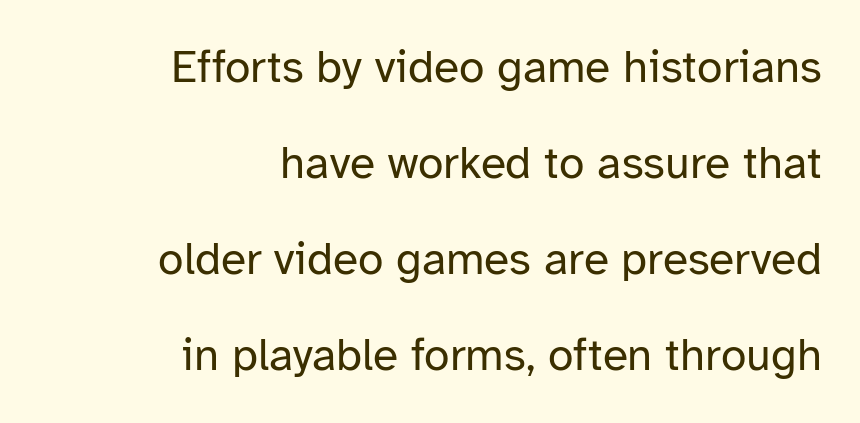
The block of text is sparse from top to bottom, with ample space between rows. Ordinary non-slanted type is in use. The rendering uses natural spacing where letterforms have individual widths. The setting favours the right margin, as signatures and pull-quotes sometimes do. The passage shown has conventional tracking throughout.
